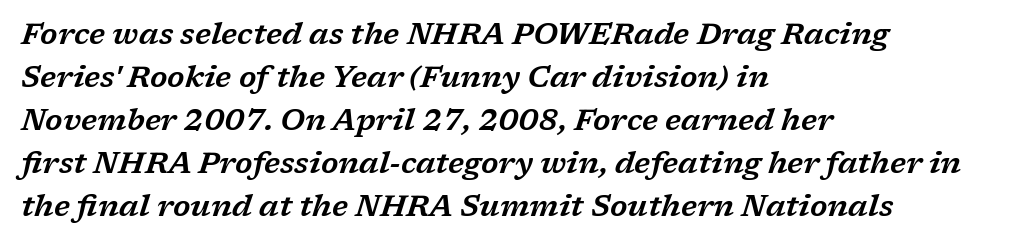
Decoration check: the copy has no underline. How would I describe the line gaps? Plain and ordinary. Horizontal alignment here is leftward, the default for most running prose. Compared with typical body copy, the letter spacing here is the same.
